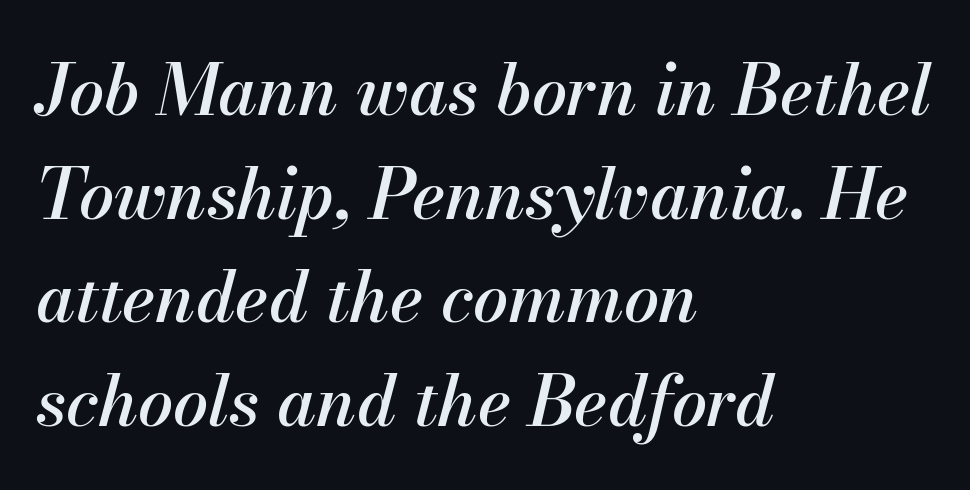
The image shows 70 px text type, italic (leaning right); set left-aligned, normal line spacing (1.48x), normal letter spacing, not underlined; medium stroke contrast and a small x-height.
